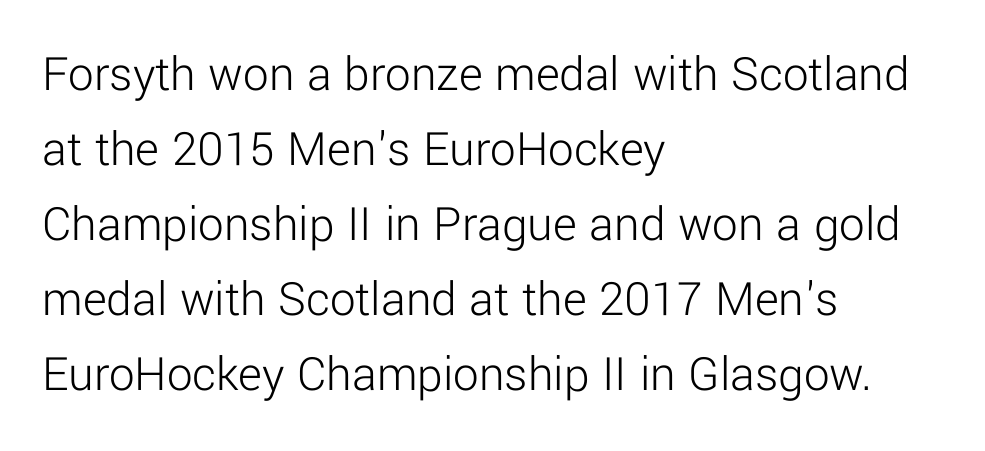
The image shows 51 px light sans-serif type, upright; set left-aligned, normal line spacing (1.47x), normal letter spacing, not underlined; low stroke contrast and a medium x-height.
